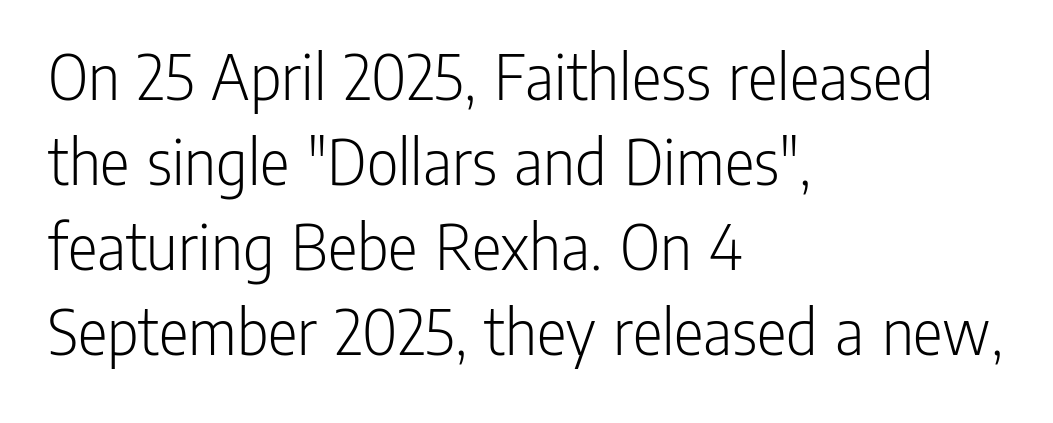
Ordinary non-slanted type is in use. You could call the tracking neutral — neither tight nor loose. Stroke mass is kept to a normal reading level or below. This rendering employs a face without finishing strokes, i.e., a sans-serif.
